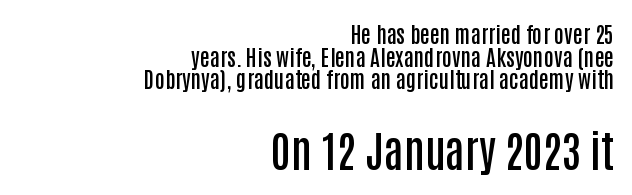
{"serif": "no", "italic": "no", "bold": "semi", "weight": "semibold", "width": "condensed", "stroke_contrast": "low", "x_height": "large", "monospaced": "no", "underline": "no", "align": "right", "line_spacing": "tight", "line_spacing_ratio": 1.03, "letter_spacing": "normal", "letter_spacing_em": 0.0, "larger_block": "second", "size_ratio": 1.95, "glyph_px": 43}
